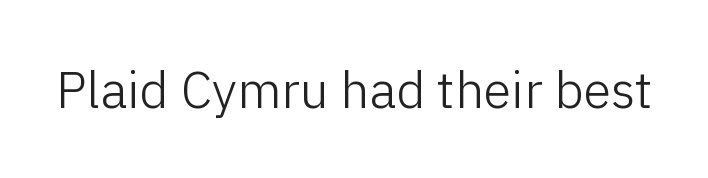
Underline: absent. Nothing heavy about these letters — not bold at all. The letters sit at their default tracking, neither squeezed nor spread. Looks like regular typesetting: each glyph gets only the width it needs. The lettering holds an erect, upright posture throughout.
